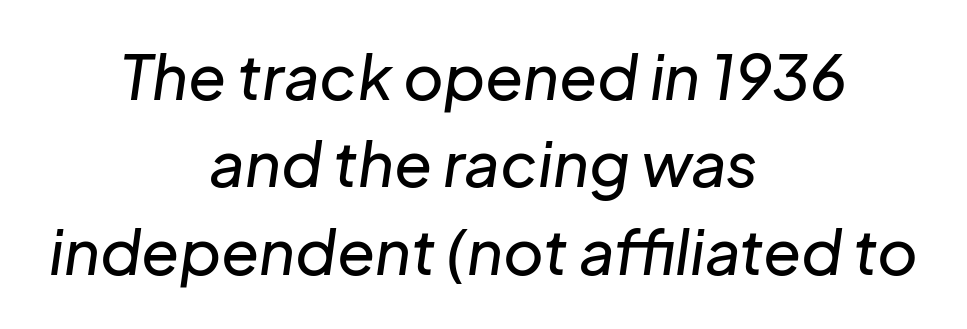
The specimen omits any rule beneath the text block's lines. The passage shown is typed in a proportional face where columns would drift. No extra tracking has been applied to these lines. What's the leading like? Ordinary, nothing unusual. The passage is arranged like a title page — every line centered. Italic? Definitely — the glyphs are oblique.
